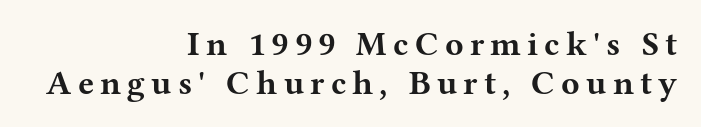
The font's upright variant was chosen for this text. The block of text is dense from top to bottom, with scant space between rows. Looks like regular typesetting: each glyph gets only the width it needs. The font family rendered here belongs to the serif group.
